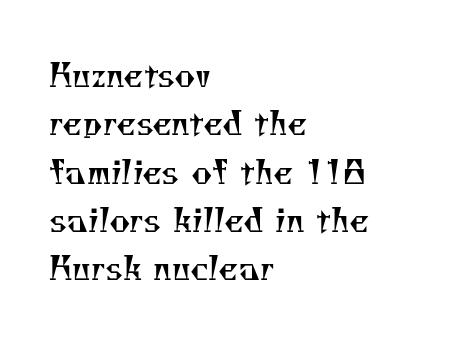
The image shows 32 px regular-weight serif type; set left-aligned, normal line spacing (1.51x), normal letter spacing, not underlined; medium stroke contrast and a small x-height.
